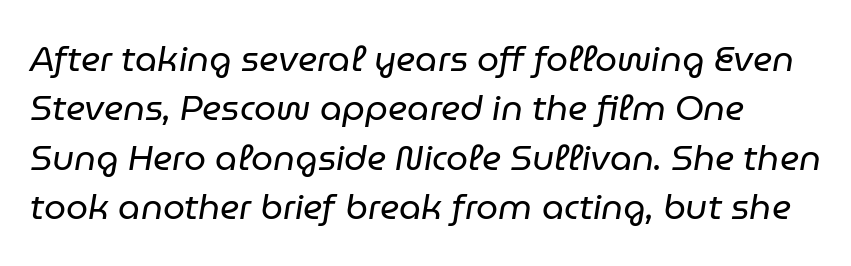
Q: Is the text bold? A: No.
Q: Is the text italic (slanted)? A: Yes, it leans right by about 9 degrees.
Q: Is the text underlined? A: No.
Q: Is the spacing between letters normal or unusually wide? A: Normal.
Q: Is the spacing between lines tight, normal or loose? A: Normal.
Q: Width (condensed, normal, or wide)? A: Normal.
Q: Stroke contrast? A: Low.
Q: x-height? A: Medium.
Q: Monospaced? A: No.
